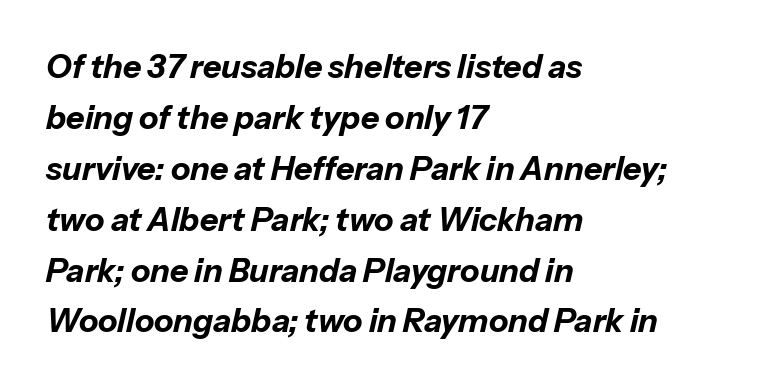
The image shows 32 px bold type, italic (leaning right); set left-aligned, normal line spacing (1.59x), normal letter spacing, not underlined; low stroke contrast and a medium x-height.
